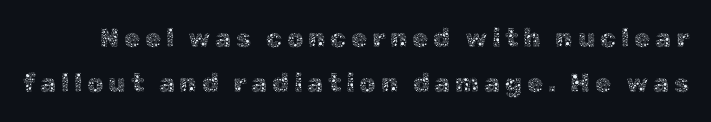
Q: Is the text bold? A: No.
Q: Is the text italic (slanted)? A: No, it is upright.
Q: Is the text underlined? A: No.
